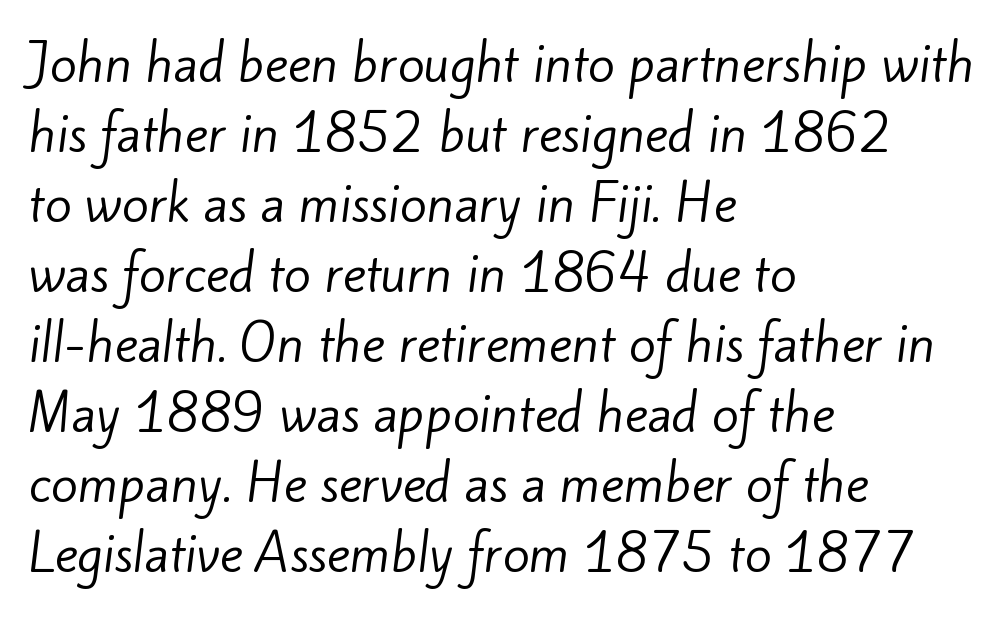
Letters rest on an invisible, unmarked baseline. Spacing verdict: proportional, widths tailored to each character. The setting favours the left margin, as ordinary paragraphs usually do. Note: no serifs on the glyphs.
